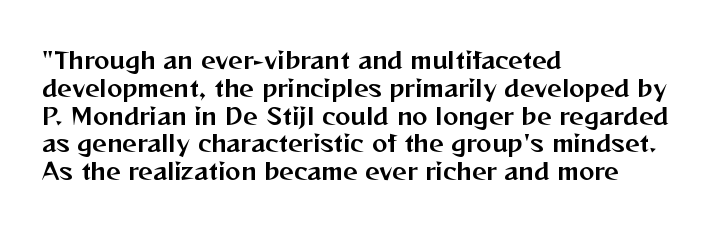
Q: Is the text italic (slanted)? A: No, it is upright.
Q: Is the text underlined? A: No.
Q: How is the paragraph aligned? A: Left-aligned.
Q: Is the spacing between letters normal or unusually wide? A: Normal.
